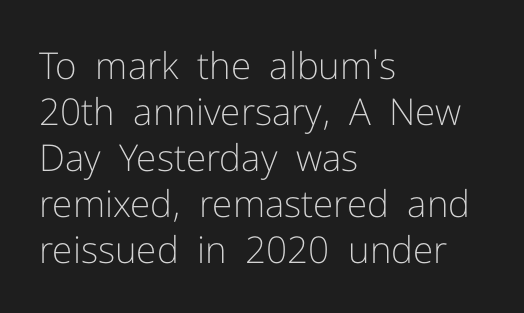
The image shows 37 px light sans-serif type, upright; set left-aligned, line spacing 1.24x, normal letter spacing, not underlined; low stroke contrast and a medium x-height.
